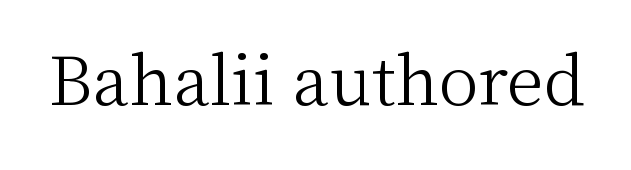
Q: Is the text bold? A: No.
Q: Is the text italic (slanted)? A: No, it is upright.
Q: Is the typeface a serif or a sans-serif typeface? A: Serif.
Q: Is the text underlined? A: No.
Q: Is the spacing between letters normal or unusually wide? A: Normal.
Q: Width (condensed, normal, or wide)? A: Normal.
Q: Stroke contrast? A: Medium.
Q: x-height? A: Medium.
Q: Monospaced? A: No.
